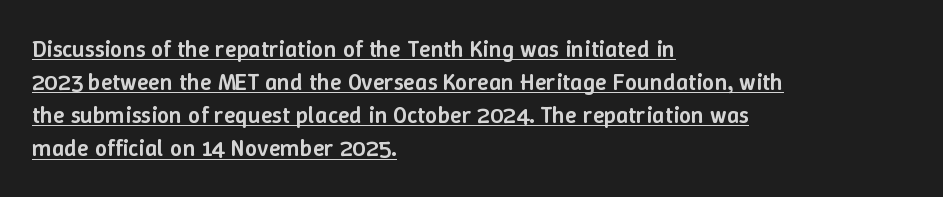
The vertical gap from one line to the next is medium. Caption: lettering with a line underneath. Short and long lines alike share a common starting point at left. Style check: upright.
